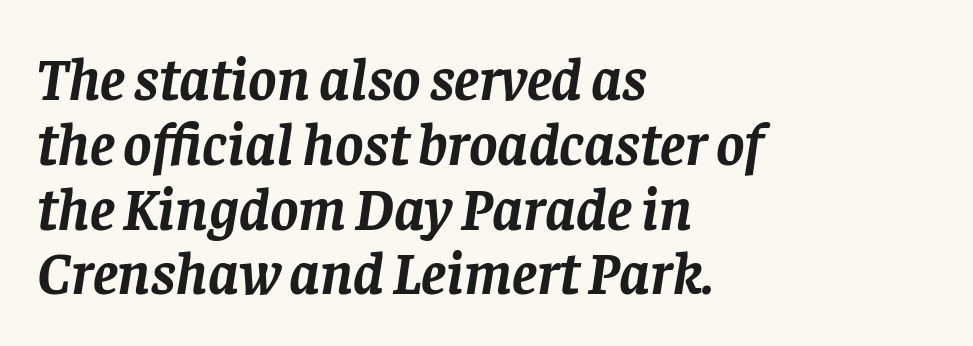
{"serif": "yes", "italic": "yes", "lean": "right", "slant_degrees": 8, "bold": "yes", "weight": "semibold", "width": "normal", "stroke_contrast": "low", "x_height": "large", "monospaced": "no", "underline": "no", "align": "left", "line_spacing": "tight", "line_spacing_ratio": 1.08, "letter_spacing": "normal", "letter_spacing_em": 0.0, "glyph_px": 60}
